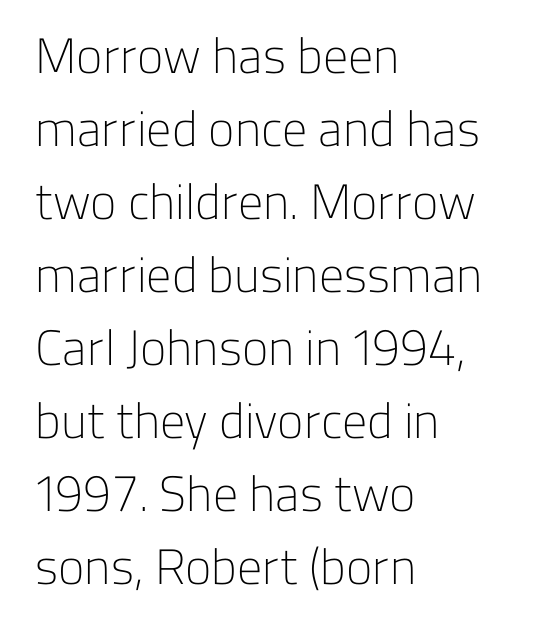
{"serif": "no", "italic": "no", "bold": "no", "weight": "light", "width": "normal", "stroke_contrast": "low", "x_height": "medium", "monospaced": "no", "underline": "no", "align": "left", "line_spacing": "normal", "line_spacing_ratio": 1.46, "letter_spacing": "normal", "letter_spacing_em": 0.0, "glyph_px": 50}
